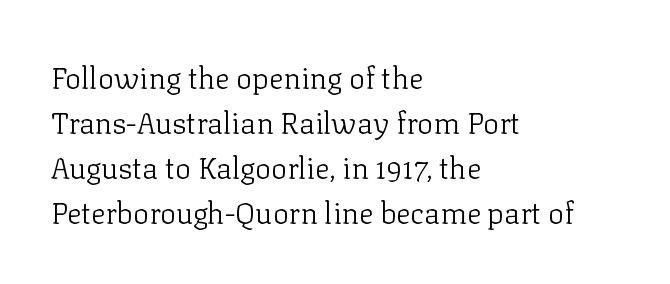
Q: Is the text bold? A: No.
Q: Is the text italic (slanted)? A: No, it is upright.
Q: Is the typeface a serif or a sans-serif typeface? A: Serif.
Q: Is the text underlined? A: No.
Q: How is the paragraph aligned? A: Left-aligned.
Q: Is the spacing between letters normal or unusually wide? A: Normal.
Q: Is the spacing between lines tight, normal or loose? A: Normal.
Q: Width (condensed, normal, or wide)? A: Normal.
Q: Stroke contrast? A: Low.
Q: x-height? A: Medium.
Q: Monospaced? A: No.
